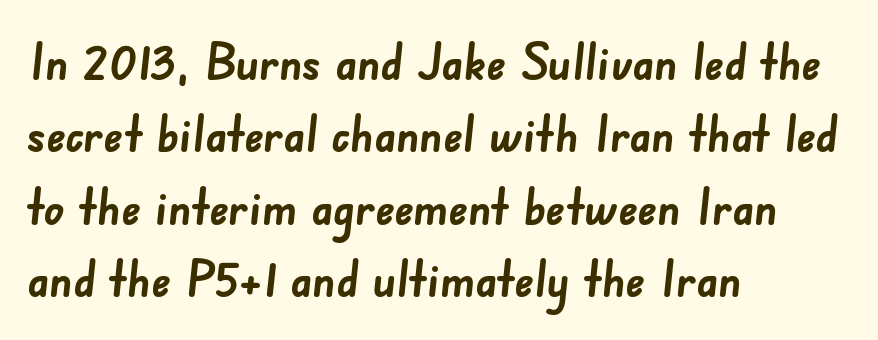
Looks like regular typesetting: each glyph gets only the width it needs. Is the type bold? Yes — the strokes are clearly thick and heavy. Nobody touched the tracking dial on this one. Serifs: no, the terminals of the letterforms are clean.
